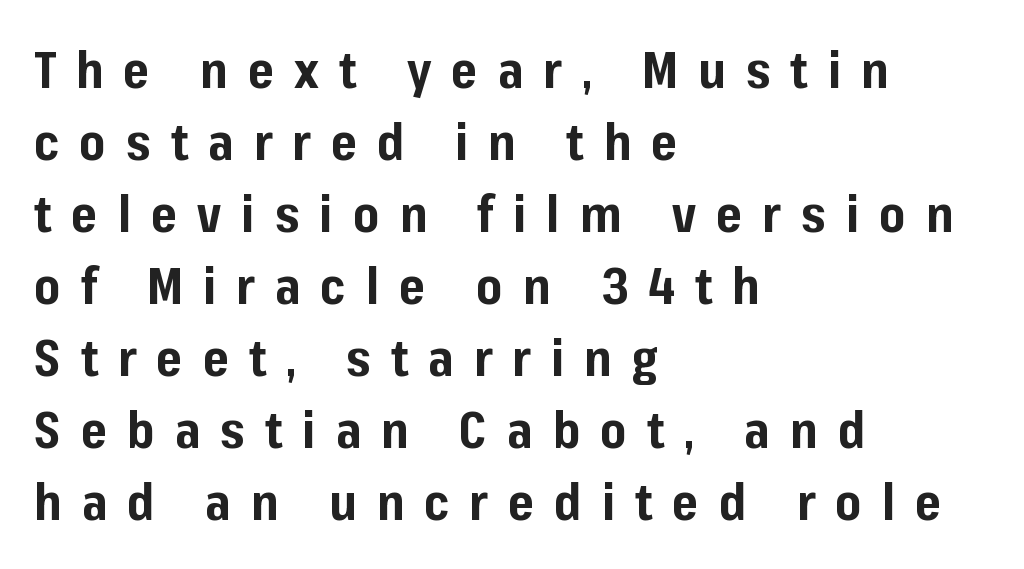
The passage is arranged the way most books set body copy — flush left. Does the type have serifs? No, each stem ends abruptly. Stroke thickness is high; the sample reads as a true bold. Bare-footed words on every line. Inter-character spacing is expanded well beyond the font's built-in metrics.
